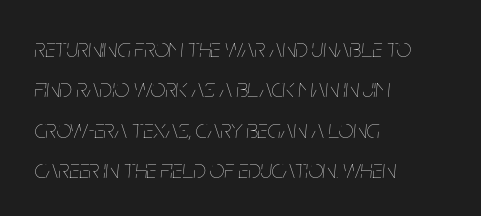
The image shows 26 px text type, italic (leaning right); set left-aligned, normal line spacing (1.55x), normal letter spacing, not underlined.
